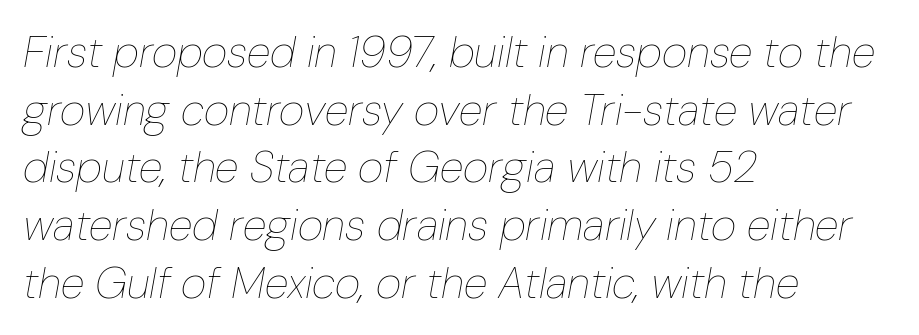
The image shows 44 px thin, condensed type, italic (leaning right); set left-aligned, normal line spacing (1.31x), normal letter spacing, not underlined; low stroke contrast and a medium x-height.
